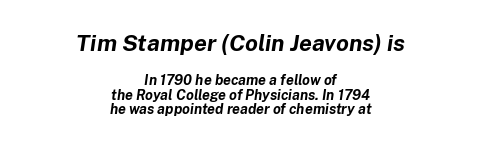
Q: Is the text bold? A: Yes.
Q: Is the text italic (slanted)? A: Yes, it leans right by about 8 degrees.
Q: Is the text underlined? A: No.
Q: How is the paragraph aligned? A: Centered.
Q: Is the spacing between letters normal or unusually wide? A: Normal.
Q: Is the spacing between lines tight, normal or loose? A: Tight.
Q: Which block of text is set in a larger size, the first (top) or the second (bottom)? A: The first (top) one.
